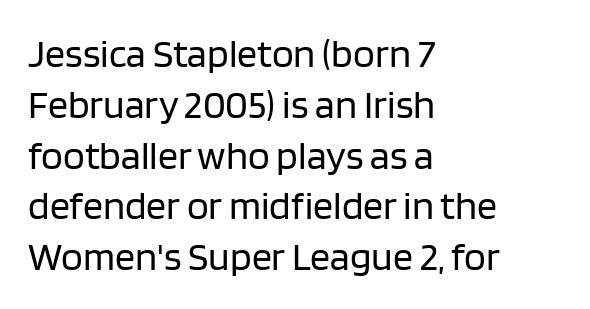
{"serif": "no", "italic": "no", "bold": "no", "weight": "regular", "width": "normal", "stroke_contrast": "low", "x_height": "large", "monospaced": "no", "underline": "no", "align": "left", "line_spacing": "normal", "line_spacing_ratio": 1.27, "letter_spacing": "normal", "letter_spacing_em": 0.0, "glyph_px": 40}
